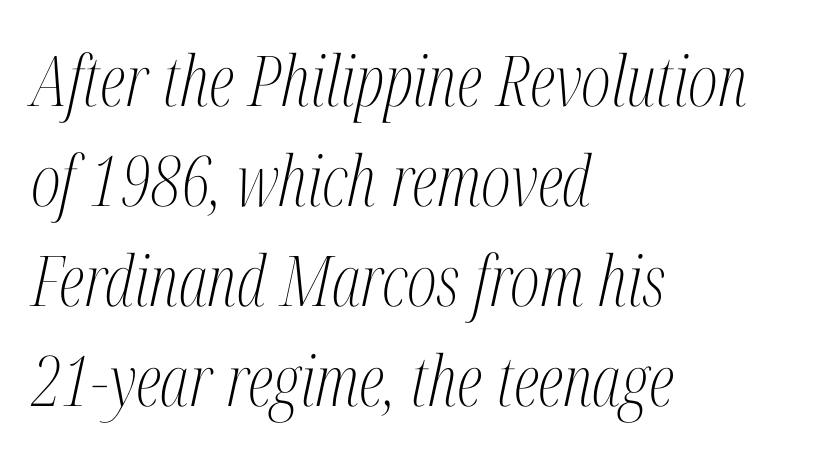
Q: Is the text bold? A: No.
Q: Is the text italic (slanted)? A: Yes, it leans right by about 12 degrees.
Q: Is the typeface a serif or a sans-serif typeface? A: Serif.
Q: Is the text underlined? A: No.
Q: How is the paragraph aligned? A: Left-aligned.
Q: Is the spacing between letters normal or unusually wide? A: Normal.
Q: Is the spacing between lines tight, normal or loose? A: Normal.
Q: Width (condensed, normal, or wide)? A: Condensed.
Q: Stroke contrast? A: Medium.
Q: x-height? A: Medium.
Q: Monospaced? A: No.
